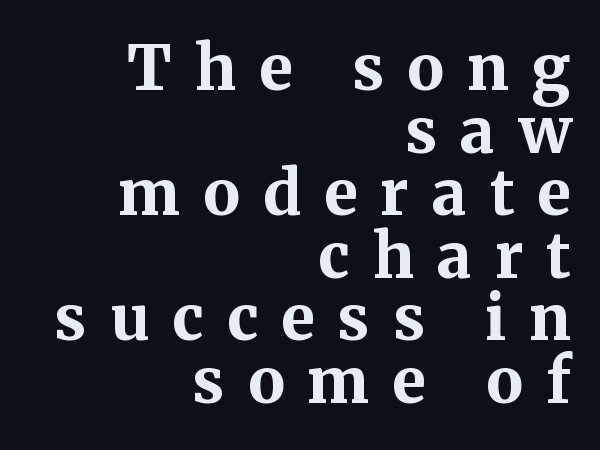
Heavy, bold letterforms. Very little white space separates one row of letters from the next. This sample uses a serif face. Varying glyph widths throughout — classic text-font behaviour.
